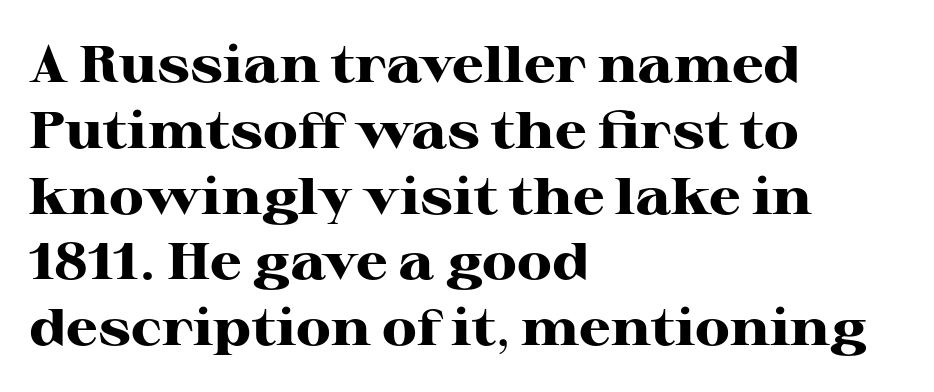
The image shows 51 px heavy, wide serif type, upright; set left-aligned, normal line spacing (1.29x), normal letter spacing, not underlined; high stroke contrast and a medium x-height.
